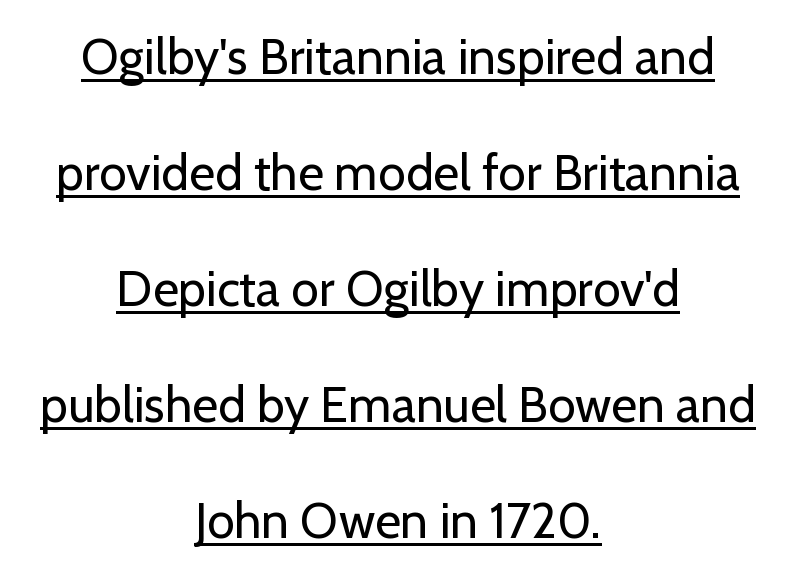
The image shows 50 px regular-weight sans-serif type, upright; set centered, loose line spacing (2.32x), normal letter spacing, underlined; low stroke contrast and a medium x-height.
